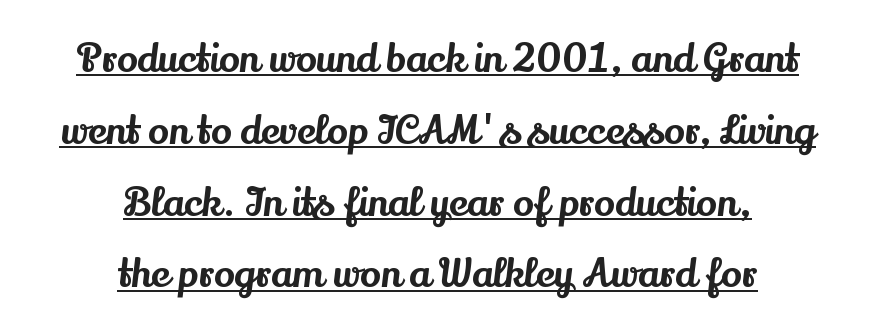
The image shows 39 px serif type; set centered, line spacing 1.84x, normal letter spacing, underlined; medium stroke contrast and a small x-height.
